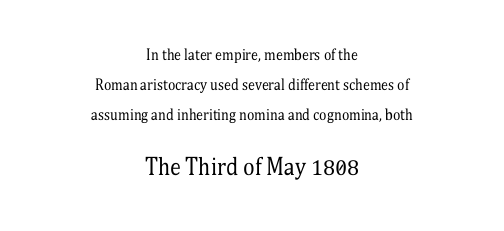
Q: Is the text bold? A: No.
Q: Is the text italic (slanted)? A: No, it is upright.
Q: Is the text underlined? A: No.
Q: How is the paragraph aligned? A: Centered.
Q: Is the spacing between letters normal or unusually wide? A: Normal.
Q: Is the spacing between lines tight, normal or loose? A: Loose.
Q: Which block of text is set in a larger size, the first (top) or the second (bottom)? A: The second (bottom) one.
